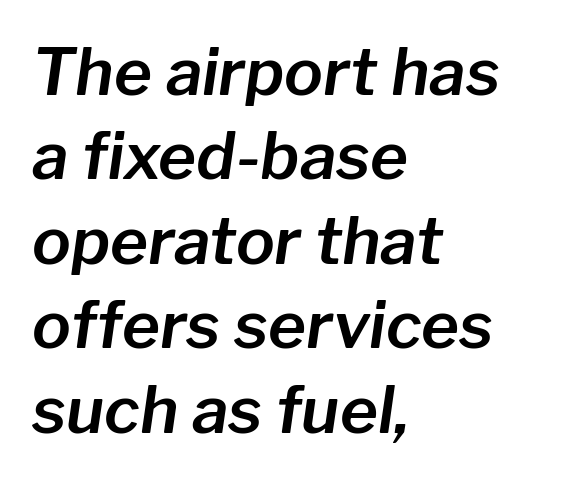
The image shows 65 px text type, italic (leaning right); set left-aligned, normal line spacing (1.3x), normal letter spacing, not underlined; low stroke contrast and a medium x-height.
